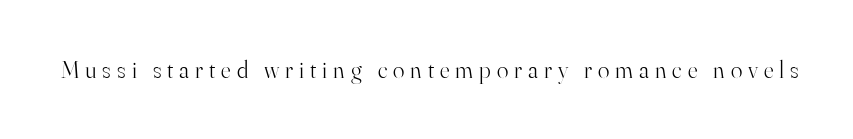
Q: Is the text bold? A: No.
Q: Is the text italic (slanted)? A: No, it is upright.
Q: Is the text underlined? A: No.
Q: Is the spacing between letters normal or unusually wide? A: Unusually wide.
